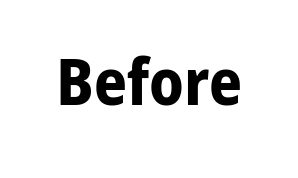
Q: Is the text bold? A: Yes.
Q: Is the text italic (slanted)? A: No, it is upright.
Q: Is the typeface a serif or a sans-serif typeface? A: Sans-serif.
Q: Is the text underlined? A: No.
Q: Is the spacing between letters normal or unusually wide? A: Normal.
Q: Width (condensed, normal, or wide)? A: Normal.
Q: Stroke contrast? A: Low.
Q: x-height? A: Medium.
Q: Monospaced? A: No.
